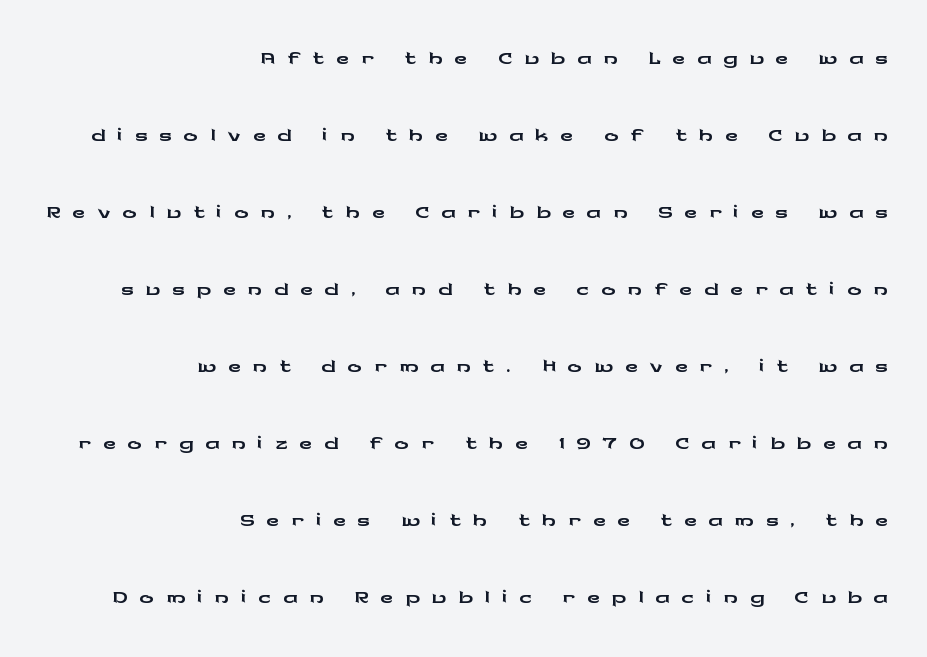
The line-height multiplier appears high, well above default. Note the varied advance widths — an 'i' is clearly narrower than an 'm'. A typesetter would call this heavily tracked-out type. Unlike a traditional serif, this face leaves its strokes unadorned. The string is rendered with underlining switched off.
